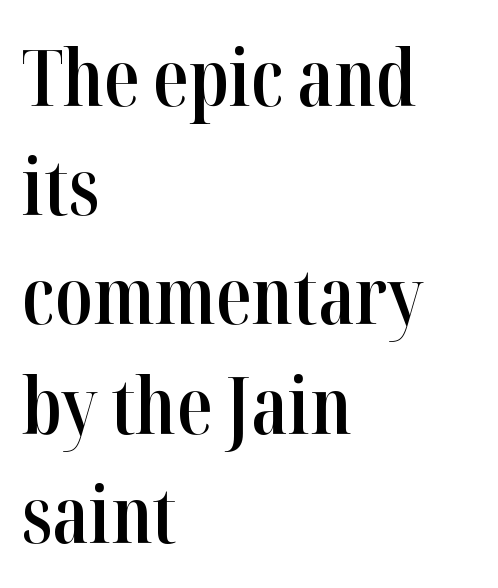
Q: Is the text bold? A: Semi-bold.
Q: Is the text italic (slanted)? A: No, it is upright.
Q: Is the typeface a serif or a sans-serif typeface? A: Serif.
Q: Is the text underlined? A: No.
Q: How is the paragraph aligned? A: Left-aligned.
Q: Is the spacing between letters normal or unusually wide? A: Normal.
Q: Is the spacing between lines tight, normal or loose? A: Normal.
Q: Width (condensed, normal, or wide)? A: Condensed.
Q: Stroke contrast? A: High.
Q: x-height? A: Medium.
Q: Monospaced? A: No.
